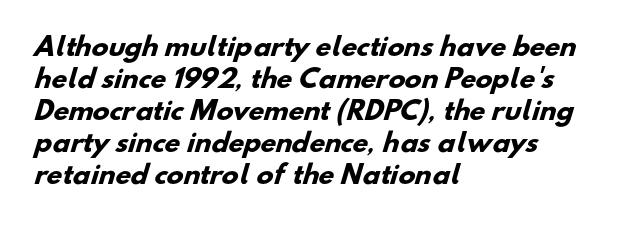
Q: Is the text bold? A: Yes.
Q: Is the text underlined? A: No.
Q: How is the paragraph aligned? A: Left-aligned.
Q: Is the spacing between letters normal or unusually wide? A: Normal.
Q: Is the spacing between lines tight, normal or loose? A: Normal.
